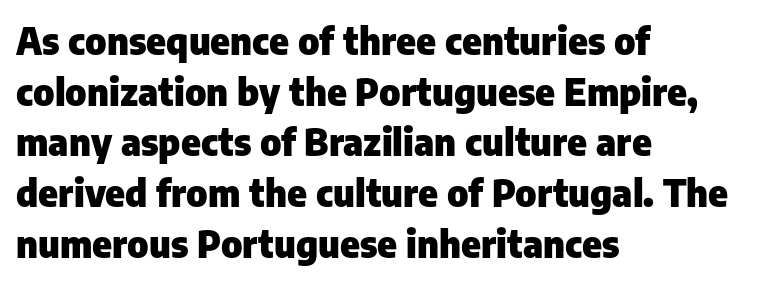
The image shows 37 px heavy sans-serif type, upright; set left-aligned, normal line spacing (1.37x), normal letter spacing, not underlined; low stroke contrast and a medium x-height.
